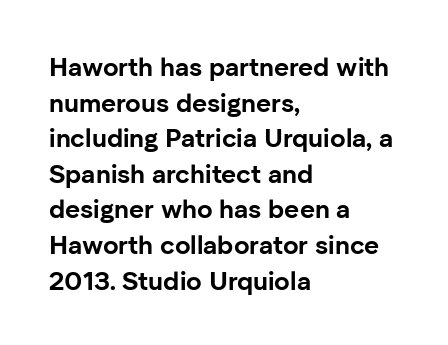
Q: Is the text bold? A: Yes.
Q: Is the text italic (slanted)? A: No, it is upright.
Q: Is the text underlined? A: No.
Q: How is the paragraph aligned? A: Left-aligned.
Q: Is the spacing between letters normal or unusually wide? A: Normal.
Q: Is the spacing between lines tight, normal or loose? A: Normal.
